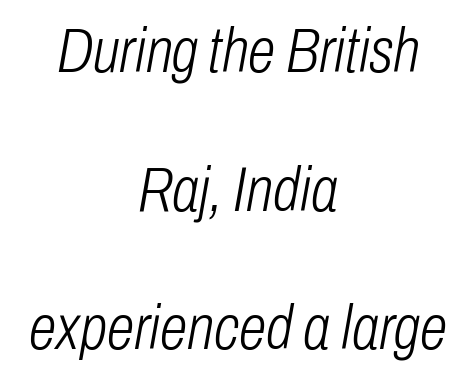
The image shows 63 px light, condensed type, italic (leaning right); set centered, loose line spacing (2.2x), normal letter spacing, not underlined; low stroke contrast and a medium x-height.
